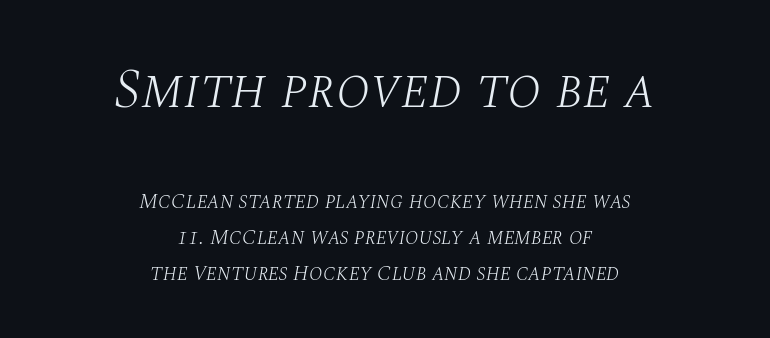
Q: Is the text bold? A: No.
Q: Is the text italic (slanted)? A: Yes, it leans right by about 10 degrees.
Q: Is the typeface a serif or a sans-serif typeface? A: Serif.
Q: Is the text underlined? A: No.
Q: How is the paragraph aligned? A: Centered.
Q: Is the spacing between letters normal or unusually wide? A: Normal.
Q: Is the spacing between lines tight, normal or loose? A: Normal.
Q: Which block of text is set in a larger size, the first (top) or the second (bottom)? A: The first (top) one.
Q: Width (condensed, normal, or wide)? A: Normal.
Q: Stroke contrast? A: Medium.
Q: x-height? A: Large.
Q: Monospaced? A: No.
